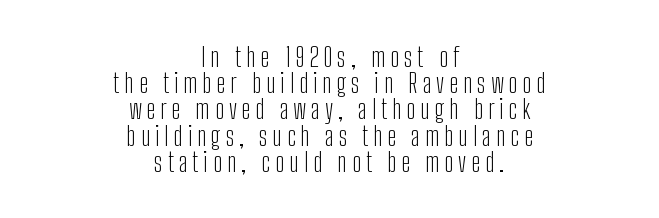
The image shows 27 px text type, upright; set centered, tight line spacing (0.97x), not underlined.
